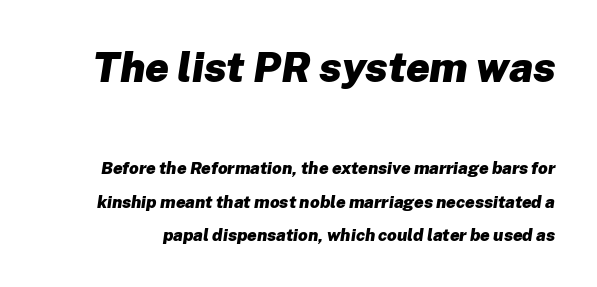
Plenty of ink on the page — the face is bold. Check the space under the baseline: it is left empty. Slant detected: the letters are inclined. If you squint, the top block still reads clearly — it's the larger of the two.
